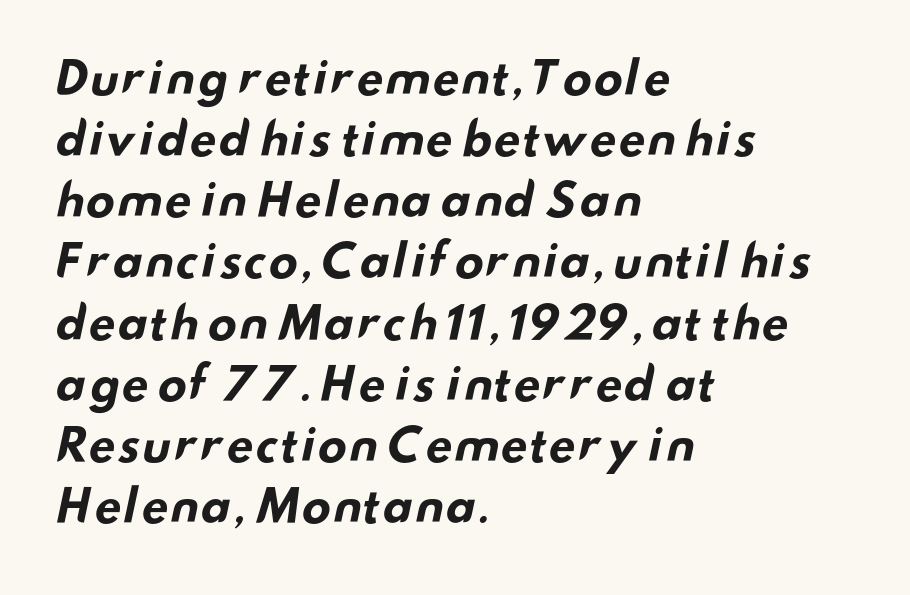
{"serif": "no", "bold": "yes", "weight": "bold", "width": "wide", "stroke_contrast": "low", "x_height": "small", "monospaced": "no", "underline": "no", "align": "left", "line_spacing": "normal", "line_spacing_ratio": 1.39, "letter_spacing": "normal", "letter_spacing_em": 0.0, "glyph_px": 44}
